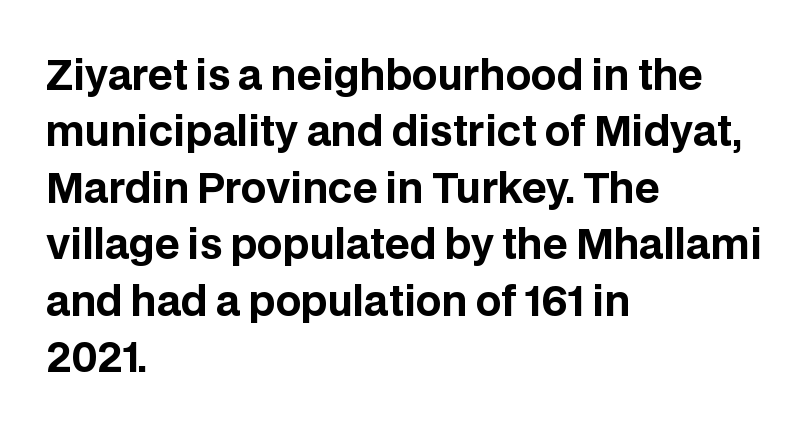
{"serif": "no", "italic": "no", "bold": "yes", "weight": "bold", "width": "normal", "stroke_contrast": "low", "x_height": "large", "monospaced": "no", "underline": "no", "align": "left", "line_spacing": "normal", "line_spacing_ratio": 1.41, "letter_spacing": "normal", "letter_spacing_em": 0.0, "glyph_px": 40}
